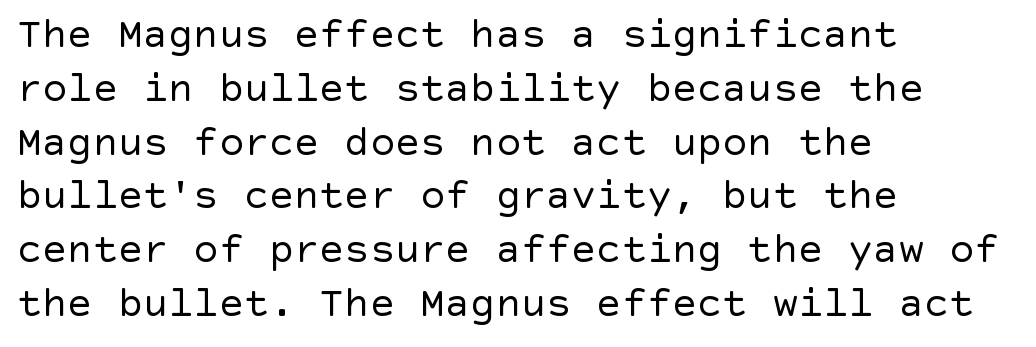
The image shows 42 px regular-weight sans-serif type, upright; set left-aligned, normal line spacing (1.28x), normal letter spacing, not underlined; a large x-height.
